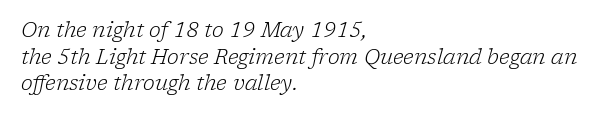
The image shows 20 px text type, italic (leaning right); set left-aligned, normal line spacing (1.33x), normal letter spacing, not underlined.
